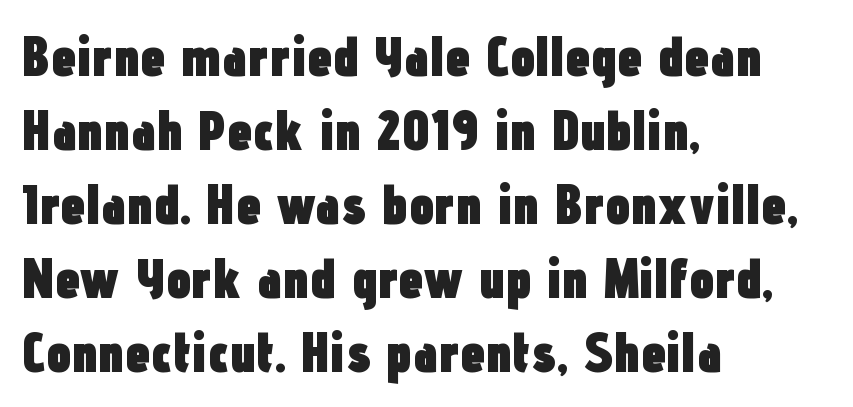
The image shows 56 px heavy, condensed sans-serif type, upright; set left-aligned, normal line spacing (1.32x), normal letter spacing, not underlined; low stroke contrast and a medium x-height.
